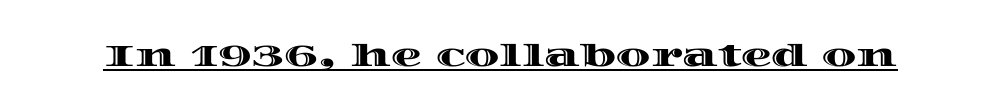
{"italic": "no", "width": "wide", "x_height": "large", "monospaced": "no", "underline": "yes", "letter_spacing": "normal", "letter_spacing_em": 0.0, "glyph_px": 31}
